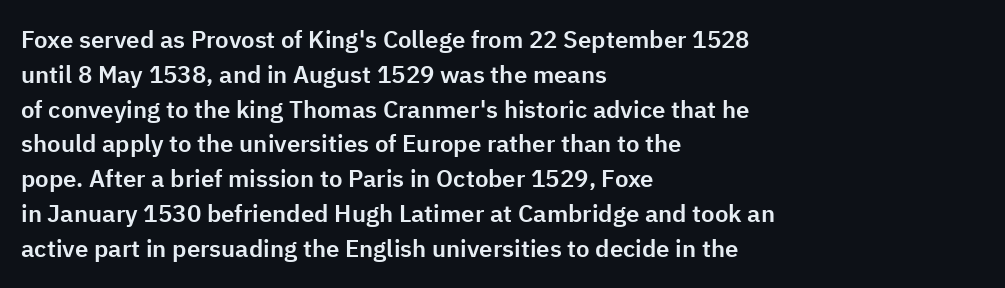
{"italic": "no", "underline": "no", "align": "left", "line_spacing": "normal", "line_spacing_ratio": 1.45, "letter_spacing": "normal", "letter_spacing_em": 0.0, "glyph_px": 24}
